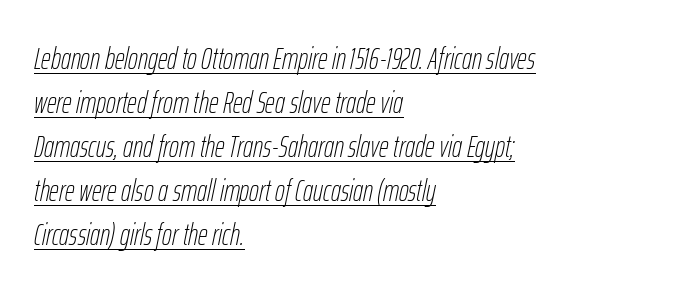
Weight class: somewhere from thin through regular. You could not count columns in this text — the font is proportionally spaced. Beneath each row of characters lies a ruled line. The rendering applies a slant to the glyphs.
